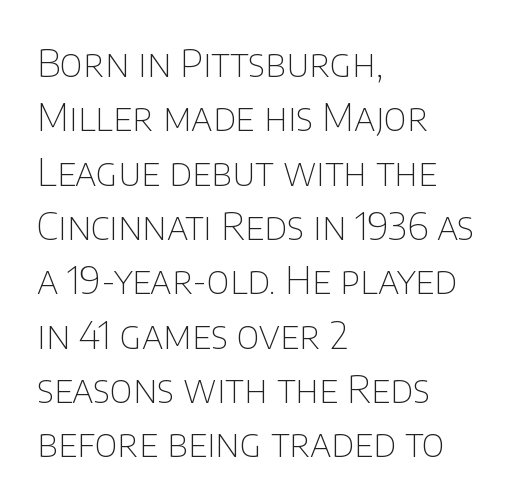
{"serif": "no", "italic": "no", "bold": "no", "weight": "thin", "width": "normal", "stroke_contrast": "low", "x_height": "large", "monospaced": "no", "underline": "no", "align": "left", "line_spacing": "normal", "line_spacing_ratio": 1.43, "letter_spacing": "normal", "letter_spacing_em": 0.0, "glyph_px": 38}
